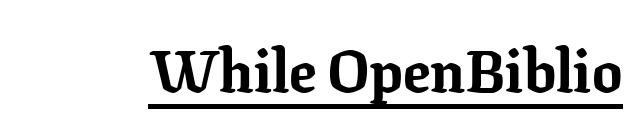
A baseline rule has been typeset under these characters. Posture: straight, roman, zero tilt. Characters follow at the spacing the type designer built in. Does the type have serifs? Yes, each stem ends in a small foot.
